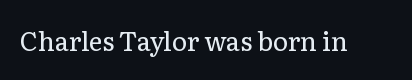
{"italic": "no", "bold": "no", "underline": "no", "letter_spacing": "normal", "letter_spacing_em": 0.0, "glyph_px": 26}
